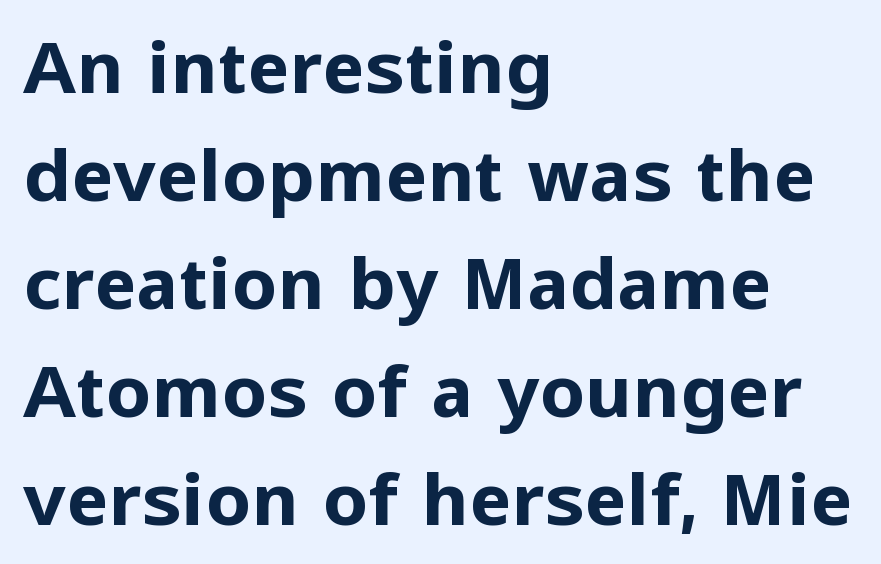
{"serif": "no", "italic": "no", "bold": "yes", "weight": "bold", "width": "normal", "stroke_contrast": "low", "x_height": "medium", "monospaced": "no", "underline": "no", "align": "left", "line_spacing": "normal", "line_spacing_ratio": 1.5, "letter_spacing": "normal", "letter_spacing_em": 0.0, "glyph_px": 72}
